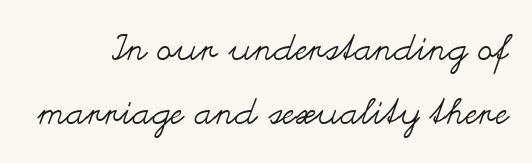
Is this a fixed-width face? No — the glyphs have proportional, varying widths. Rule under the text: the space is simply empty. Spacing between characters is what you'd get straight out of the box. Unbolded letterforms with no extra heft.
